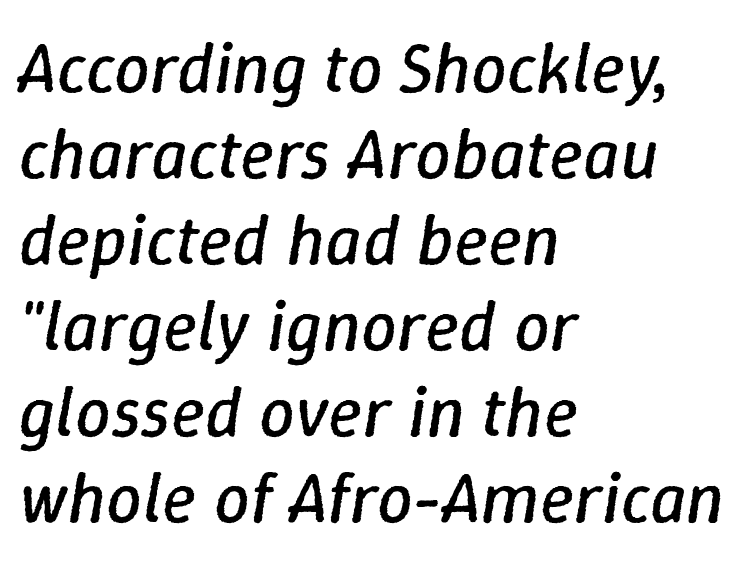
The strokes are not fattened; the text isn't bold. Horizontal alignment here is leftward, the default for most running prose. The face used here is proportionally spaced, like ordinary book or web type. The axis of the letterforms is tilted away from vertical. Beneath every word, the page is bare.
